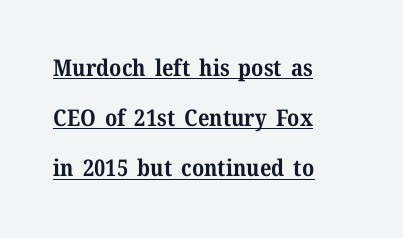
Leftover space on each line is placed entirely after the last word. The rendering uses the underline text-decoration. This rendering leaves character spacing at its baseline value. Ordinary non-slanted type is in use. In terms of leading, this rendering errs on the spacious side.
